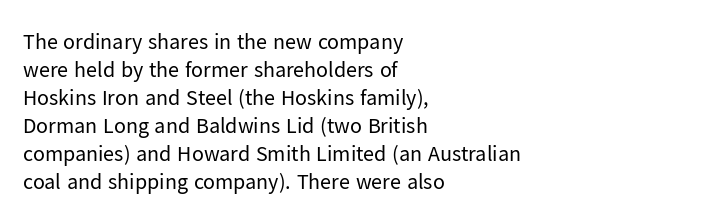
No extra ink here — the face is not bold. Students, observe: this is what conventionally led text looks like. Visually the block forms a straight wall on the left and a jagged coastline on the right. Clear beneath every line of the passage.
